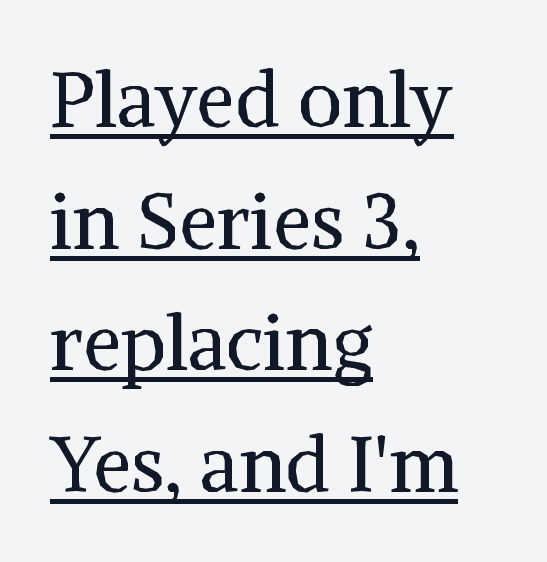
Q: Is the text bold? A: No.
Q: Is the text italic (slanted)? A: No, it is upright.
Q: Is the typeface a serif or a sans-serif typeface? A: Serif.
Q: Is the text underlined? A: Yes.
Q: How is the paragraph aligned? A: Left-aligned.
Q: Is the spacing between letters normal or unusually wide? A: Normal.
Q: Is the spacing between lines tight, normal or loose? A: Normal.
Q: Width (condensed, normal, or wide)? A: Normal.
Q: Stroke contrast? A: Medium.
Q: x-height? A: Medium.
Q: Monospaced? A: No.
